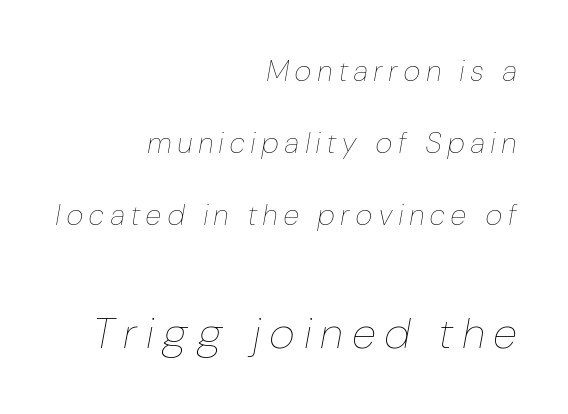
Q: Is the text bold? A: No.
Q: Is the text italic (slanted)? A: Yes, it leans right by about 10 degrees.
Q: Is the text underlined? A: No.
Q: How is the paragraph aligned? A: Right-aligned.
Q: Is the spacing between letters normal or unusually wide? A: Unusually wide.
Q: Is the spacing between lines tight, normal or loose? A: Loose.
Q: Which block of text is set in a larger size, the first (top) or the second (bottom)? A: The second (bottom) one.
Q: Width (condensed, normal, or wide)? A: Condensed.
Q: Stroke contrast? A: Low.
Q: x-height? A: Medium.
Q: Monospaced? A: No.
